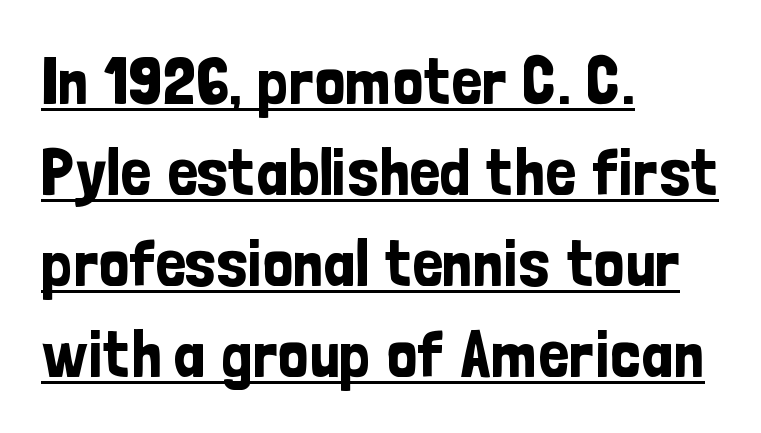
Q: Is the text italic (slanted)? A: No, it is upright.
Q: Is the typeface a serif or a sans-serif typeface? A: Sans-serif.
Q: Is the text underlined? A: Yes.
Q: How is the paragraph aligned? A: Left-aligned.
Q: Is the spacing between letters normal or unusually wide? A: Normal.
Q: Is the spacing between lines tight, normal or loose? A: Normal.
Q: Width (condensed, normal, or wide)? A: Condensed.
Q: Stroke contrast? A: Low.
Q: x-height? A: Medium.
Q: Monospaced? A: No.
